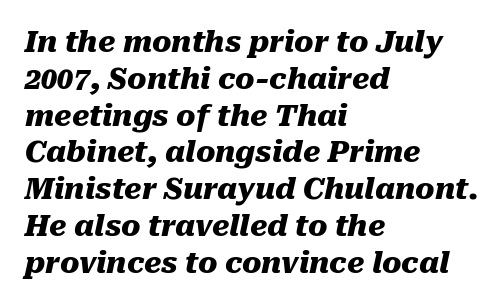
Q: Is the text bold? A: Yes.
Q: Is the text italic (slanted)? A: Yes, it leans right by about 10 degrees.
Q: Is the text underlined? A: No.
Q: How is the paragraph aligned? A: Left-aligned.
Q: Is the spacing between letters normal or unusually wide? A: Normal.
Q: Is the spacing between lines tight, normal or loose? A: Normal.
Q: Width (condensed, normal, or wide)? A: Normal.
Q: Stroke contrast? A: Medium.
Q: x-height? A: Medium.
Q: Monospaced? A: No.
